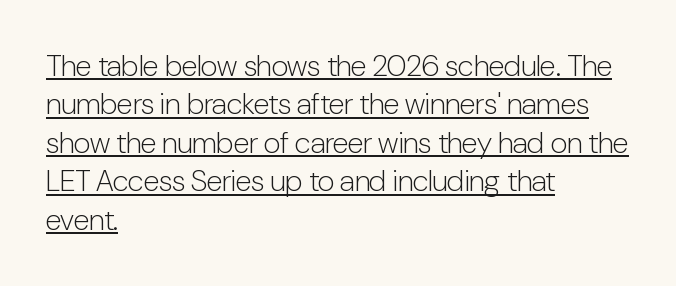
Q: Is the text bold? A: No.
Q: Is the text italic (slanted)? A: No, it is upright.
Q: Is the typeface a serif or a sans-serif typeface? A: Sans-serif.
Q: Is the text underlined? A: Yes.
Q: How is the paragraph aligned? A: Left-aligned.
Q: Is the spacing between letters normal or unusually wide? A: Normal.
Q: Is the spacing between lines tight, normal or loose? A: Normal.
Q: Width (condensed, normal, or wide)? A: Condensed.
Q: Stroke contrast? A: Low.
Q: x-height? A: Medium.
Q: Monospaced? A: No.
